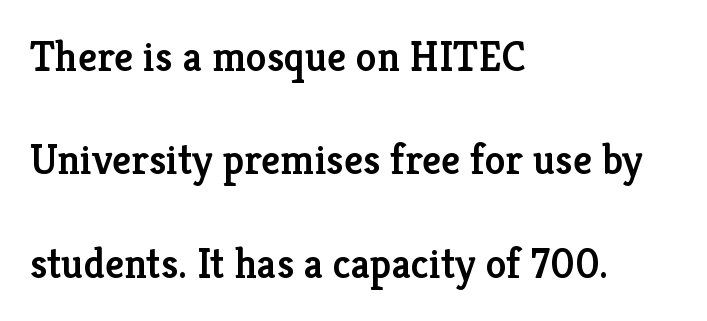
{"serif": "yes", "italic": "no", "bold": "semi", "weight": "semibold", "width": "normal", "stroke_contrast": "low", "x_height": "medium", "monospaced": "no", "underline": "no", "align": "left", "line_spacing": "loose", "line_spacing_ratio": 2.46, "letter_spacing": "normal", "letter_spacing_em": 0.0, "glyph_px": 42}
